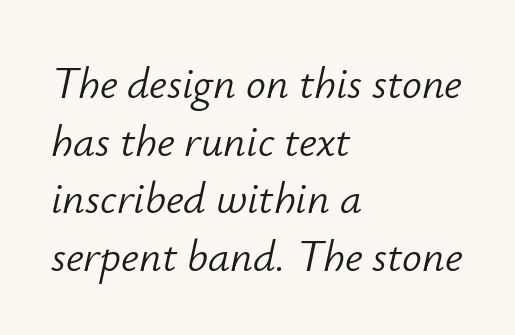
Q: Is the text bold? A: No.
Q: Is the text italic (slanted)? A: Yes, it leans right by about 12 degrees.
Q: Is the text underlined? A: No.
Q: How is the paragraph aligned? A: Left-aligned.
Q: Is the spacing between letters normal or unusually wide? A: Normal.
Q: Is the spacing between lines tight, normal or loose? A: Normal.
Q: Width (condensed, normal, or wide)? A: Normal.
Q: Stroke contrast? A: Low.
Q: x-height? A: Small.
Q: Monospaced? A: No.
